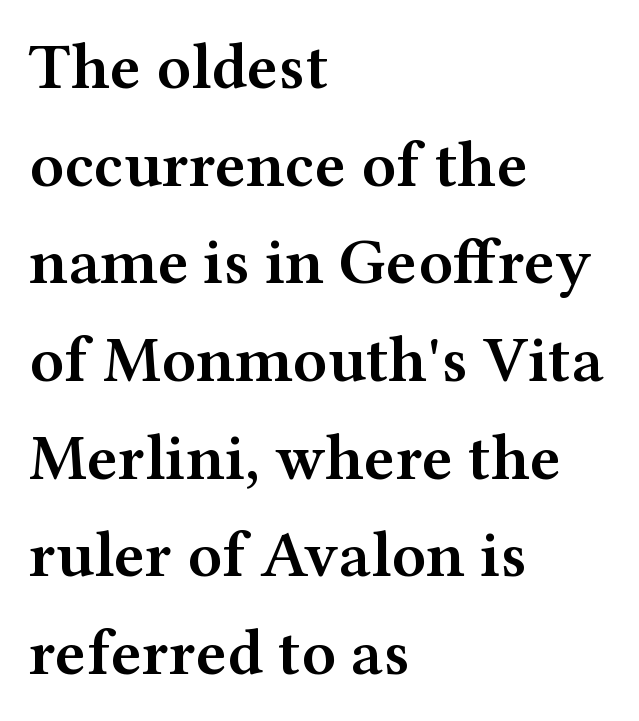
In terms of letterform style, serifs are clearly present. The space between consecutive lines is moderate. Anything drawn beneath the words? Only blank space. The rendering uses natural spacing where letterforms have individual widths.
